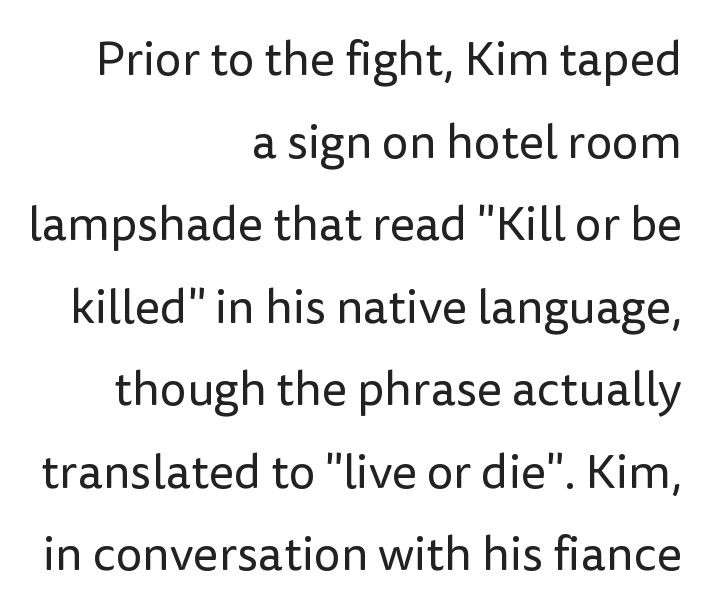
Do the characters align in a grid? No, the font is proportional. What kind of face is this? One without serifs — a sans. A flush-right, rag-left setting is used for this passage. Letters have the restrained weight of plain body copy at most. The gaps between neighbouring characters are ordinary and unremarkable.
